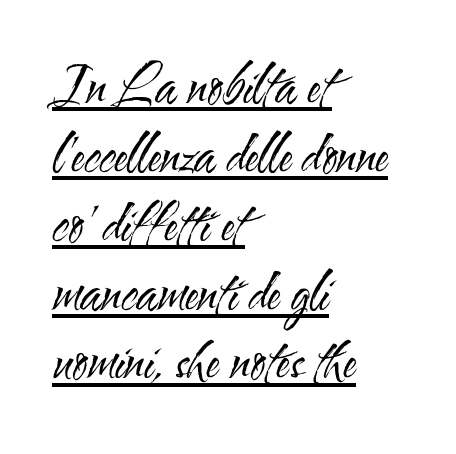
The letters sit at their default tracking, neither squeezed nor spread. Vertical spacing — default. Left-aligned paragraph, ragged on the right. Unlike a traditional serif, this face leaves its strokes unadorned. Stems here are at most as thick as an everyday book face.
